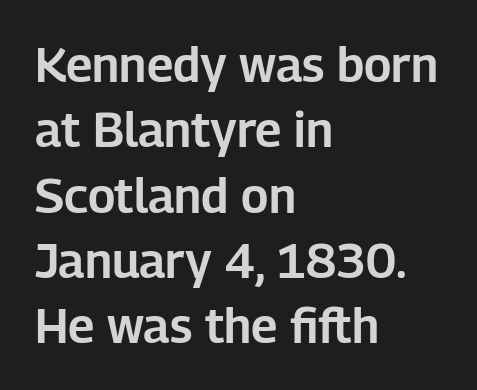
{"serif": "no", "italic": "no", "width": "normal", "stroke_contrast": "low", "x_height": "medium", "monospaced": "no", "underline": "no", "align": "left", "line_spacing": "normal", "line_spacing_ratio": 1.36, "letter_spacing": "normal", "letter_spacing_em": 0.0, "glyph_px": 48}
